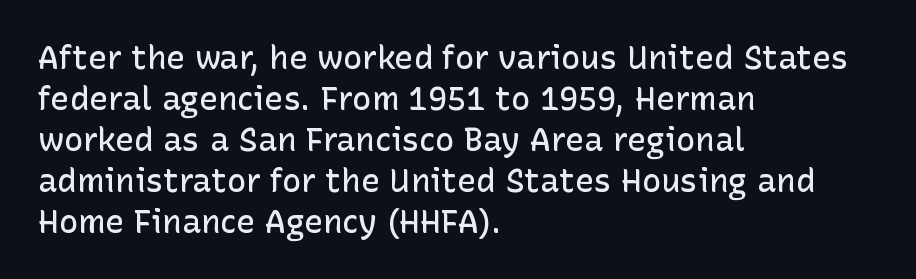
Q: Is the text bold? A: Semi-bold.
Q: Is the text italic (slanted)? A: No, it is upright.
Q: Is the typeface a serif or a sans-serif typeface? A: Sans-serif.
Q: Is the text underlined? A: No.
Q: How is the paragraph aligned? A: Left-aligned.
Q: Is the spacing between letters normal or unusually wide? A: Normal.
Q: Is the spacing between lines tight, normal or loose? A: Normal.
Q: Width (condensed, normal, or wide)? A: Normal.
Q: Stroke contrast? A: Low.
Q: x-height? A: Medium.
Q: Monospaced? A: No.
